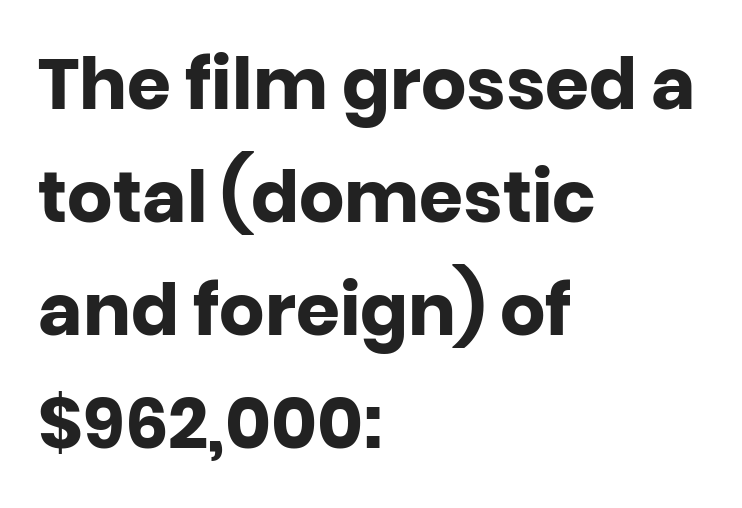
The image shows 71 px heavy sans-serif type, upright; set left-aligned, normal line spacing (1.59x), normal letter spacing, not underlined; low stroke contrast and a large x-height.
